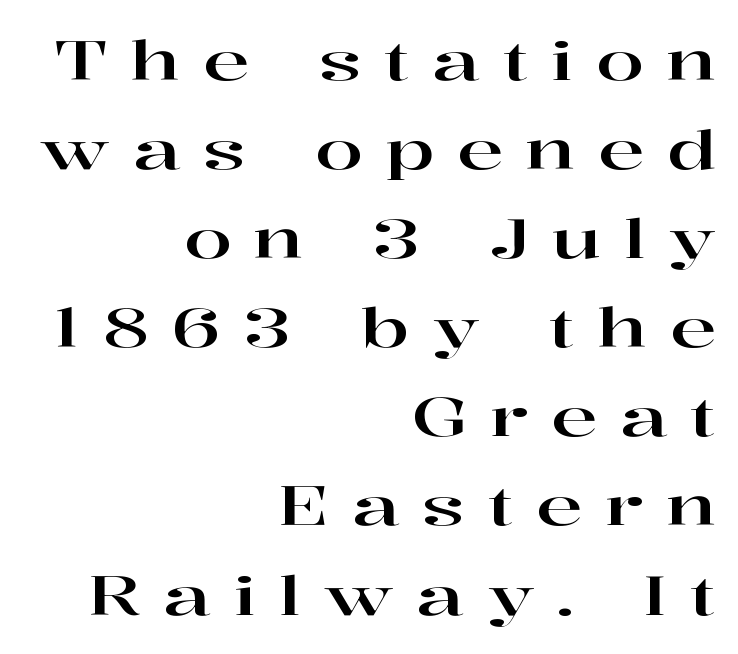
Q: Is the text italic (slanted)? A: No, it is upright.
Q: Is the typeface a serif or a sans-serif typeface? A: Serif.
Q: Is the text underlined? A: No.
Q: How is the paragraph aligned? A: Right-aligned.
Q: Is the spacing between letters normal or unusually wide? A: Unusually wide.
Q: Is the spacing between lines tight, normal or loose? A: Normal.
Q: Width (condensed, normal, or wide)? A: Wide.
Q: Stroke contrast? A: High.
Q: x-height? A: Medium.
Q: Monospaced? A: No.
